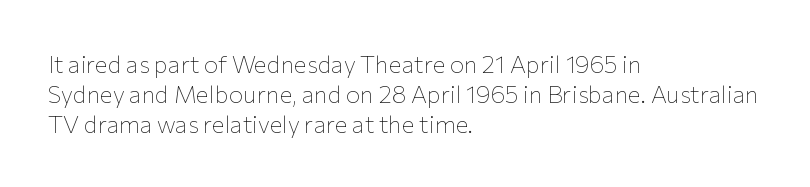
The image shows 24 px text type, upright; set left-aligned, normal line spacing (1.26x), normal letter spacing, not underlined.
